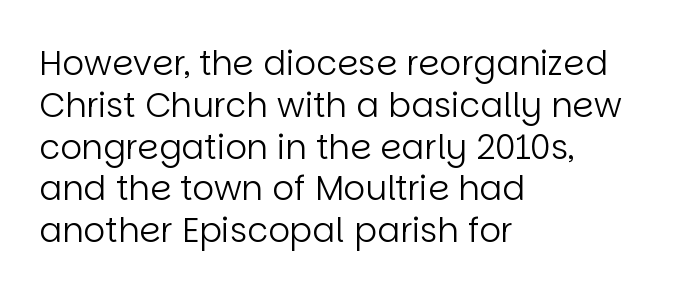
Q: Is the text bold? A: No.
Q: Is the text italic (slanted)? A: No, it is upright.
Q: Is the typeface a serif or a sans-serif typeface? A: Sans-serif.
Q: Is the text underlined? A: No.
Q: How is the paragraph aligned? A: Left-aligned.
Q: Is the spacing between letters normal or unusually wide? A: Normal.
Q: Width (condensed, normal, or wide)? A: Normal.
Q: Stroke contrast? A: Low.
Q: x-height? A: Large.
Q: Monospaced? A: No.
